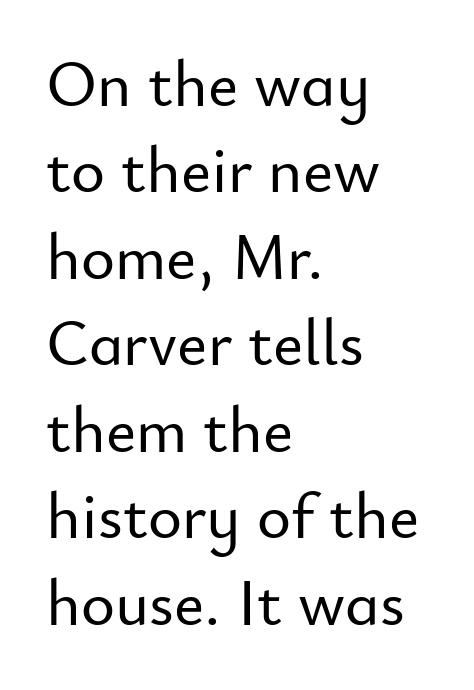
The image shows 65 px sans-serif type, upright; set left-aligned, normal line spacing (1.33x), normal letter spacing, not underlined; low stroke contrast and a small x-height.
